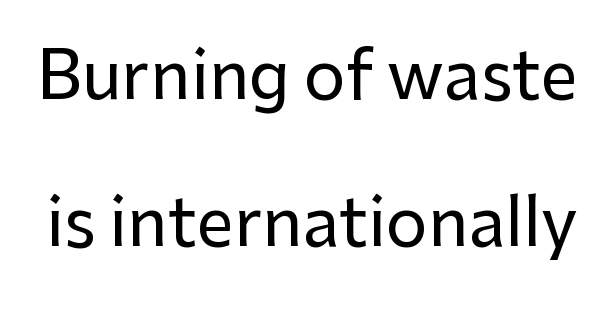
The image shows 66 px sans-serif type, upright; set loose line spacing (2.23x), normal letter spacing, not underlined; low stroke contrast and a medium x-height.
